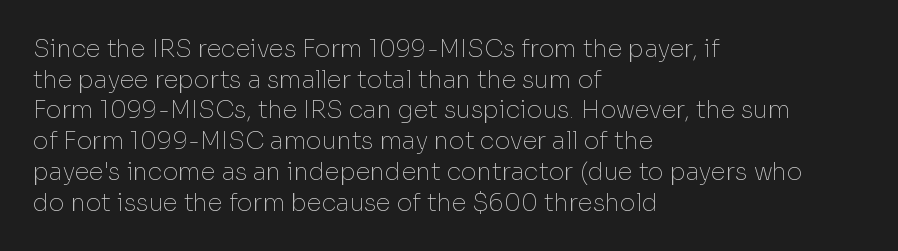
{"italic": "no", "bold": "no", "underline": "no", "align": "left", "line_spacing": "normal", "line_spacing_ratio": 1.28, "letter_spacing": "normal", "letter_spacing_em": 0.0, "glyph_px": 24}
